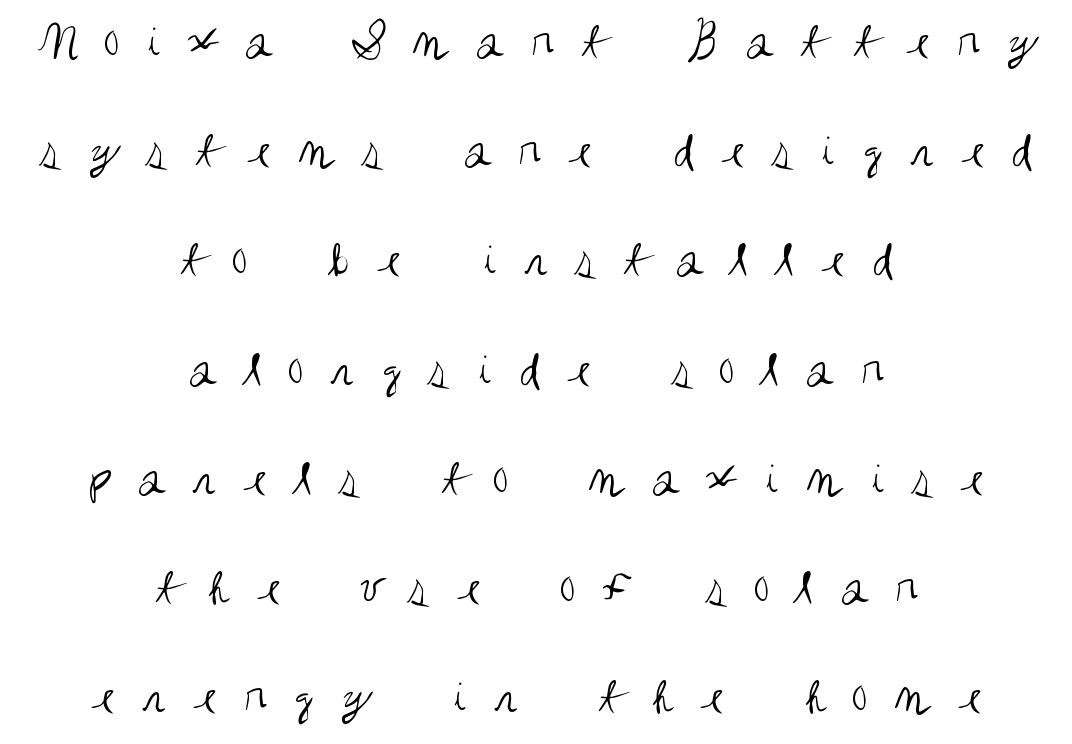
{"serif": "no", "bold": "no", "weight": "regular", "width": "condensed", "stroke_contrast": "medium", "x_height": "large", "monospaced": "no", "underline": "no", "align": "center", "line_spacing": "loose", "line_spacing_ratio": 2.06, "letter_spacing": "wide", "letter_spacing_em": 0.49, "glyph_px": 53}
